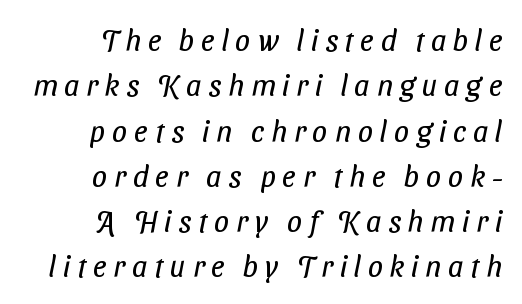
Q: Is the text bold? A: No.
Q: Is the typeface a serif or a sans-serif typeface? A: Sans-serif.
Q: Is the text underlined? A: No.
Q: How is the paragraph aligned? A: Right-aligned.
Q: Is the spacing between letters normal or unusually wide? A: Unusually wide.
Q: Is the spacing between lines tight, normal or loose? A: Normal.
Q: Width (condensed, normal, or wide)? A: Condensed.
Q: Stroke contrast? A: Low.
Q: x-height? A: Medium.
Q: Monospaced? A: No.
